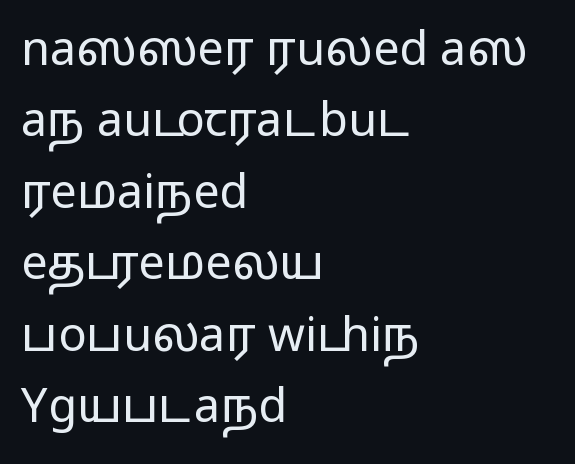
{"serif": "no", "italic": "no", "bold": "no", "weight": "regular", "width": "wide", "stroke_contrast": "low", "x_height": "medium", "monospaced": "no", "underline": "no", "align": "left", "line_spacing": "normal", "line_spacing_ratio": 1.52, "letter_spacing": "normal", "letter_spacing_em": 0.0, "glyph_px": 47}
